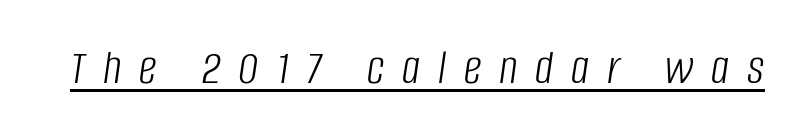
{"italic": "yes", "lean": "right", "slant_degrees": 8, "bold": "no", "weight": "light", "width": "condensed", "stroke_contrast": "low", "x_height": "large", "monospaced": "no", "underline": "yes", "letter_spacing": "wide", "letter_spacing_em": 0.36, "glyph_px": 50}
